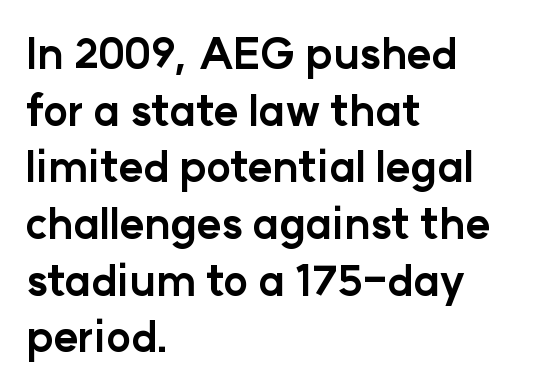
The image shows 42 px bold sans-serif type, upright; set left-aligned, normal line spacing (1.35x), normal letter spacing, not underlined; low stroke contrast and a medium x-height.
